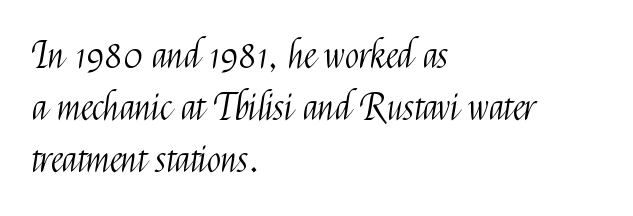
{"serif": "no", "bold": "no", "weight": "light", "width": "condensed", "stroke_contrast": "medium", "x_height": "medium", "monospaced": "no", "underline": "no", "align": "left", "line_spacing": "normal", "line_spacing_ratio": 1.4, "letter_spacing": "normal", "letter_spacing_em": 0.0, "glyph_px": 37}
